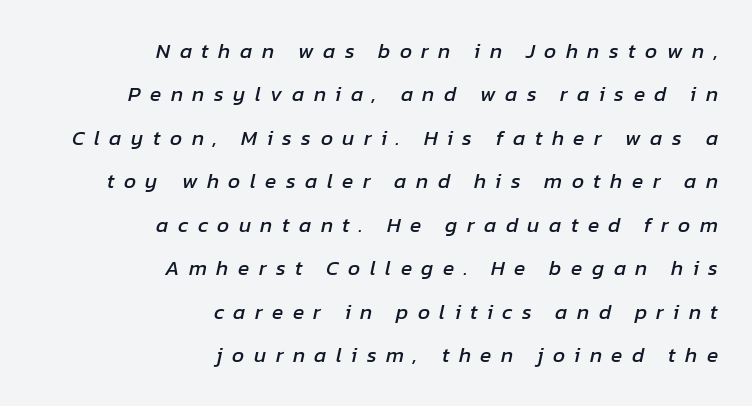
{"italic": "yes", "lean": "right", "slant_degrees": 12, "underline": "no", "align": "right", "line_spacing": "loose", "line_spacing_ratio": 2.07, "letter_spacing": "wide", "letter_spacing_em": 0.45, "glyph_px": 21}
